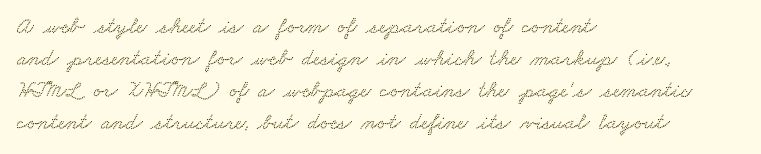
{"underline": "no", "align": "left", "line_spacing": "normal", "line_spacing_ratio": 1.39, "letter_spacing": "normal", "letter_spacing_em": 0.0, "glyph_px": 23}
